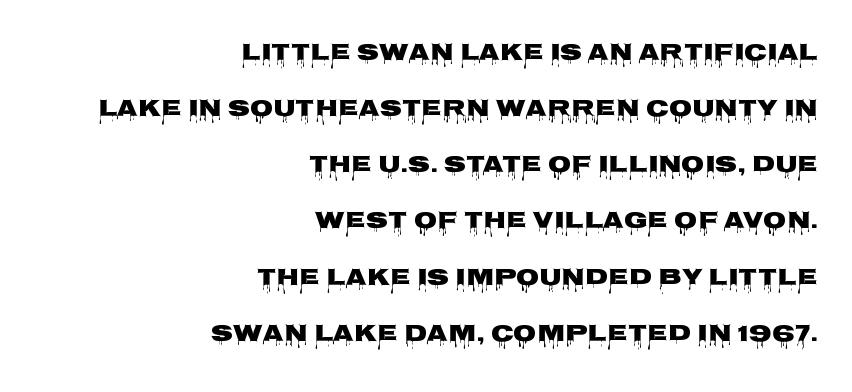
{"italic": "no", "bold": "yes", "underline": "no", "align": "right", "line_spacing": "loose", "line_spacing_ratio": 2.34, "letter_spacing": "normal", "letter_spacing_em": 0.0, "glyph_px": 24}
